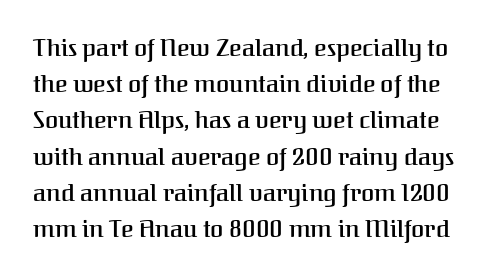
The image shows 24 px text type, upright; set normal line spacing (1.51x), normal letter spacing, not underlined.
